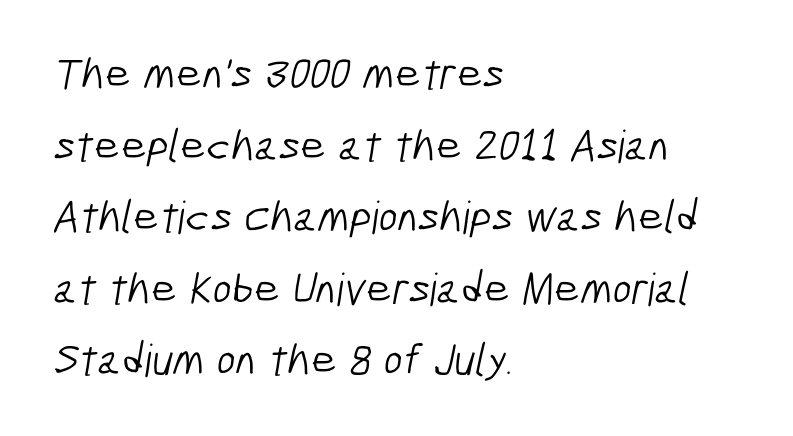
{"serif": "no", "bold": "no", "weight": "light", "width": "condensed", "stroke_contrast": "low", "x_height": "medium", "monospaced": "no", "underline": "no", "align": "left", "line_spacing": "normal", "line_spacing_ratio": 1.59, "letter_spacing": "normal", "letter_spacing_em": 0.0, "glyph_px": 45}
